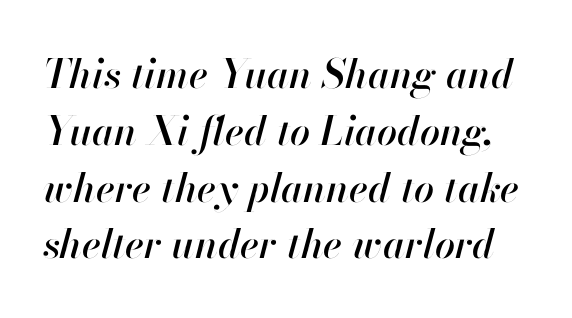
The image shows 40 px text type, italic (leaning right); set normal line spacing (1.42x), normal letter spacing, not underlined; high stroke contrast and a small x-height.
